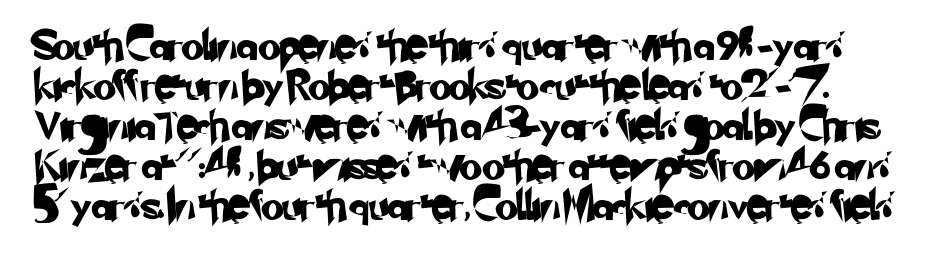
The image shows 29 px sans-serif type; set normal line spacing (1.38x), normal letter spacing, not underlined; low stroke contrast and a small x-height.
